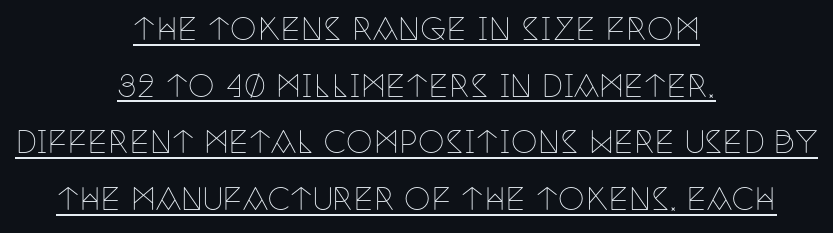
{"serif": "yes", "italic": "no", "bold": "no", "weight": "thin", "width": "condensed", "stroke_contrast": "low", "x_height": "large", "monospaced": "no", "underline": "yes", "align": "center", "line_spacing_ratio": 1.89, "letter_spacing": "normal", "letter_spacing_em": 0.0, "glyph_px": 30}
